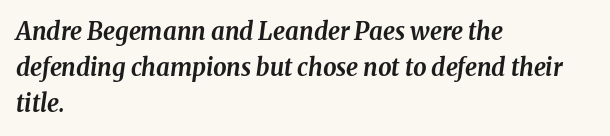
Q: Is the text bold? A: Yes.
Q: Is the text italic (slanted)? A: Yes, it leans right by about 8 degrees.
Q: Is the text underlined? A: No.
Q: How is the paragraph aligned? A: Left-aligned.
Q: Is the spacing between letters normal or unusually wide? A: Normal.
Q: Is the spacing between lines tight, normal or loose? A: Normal.
